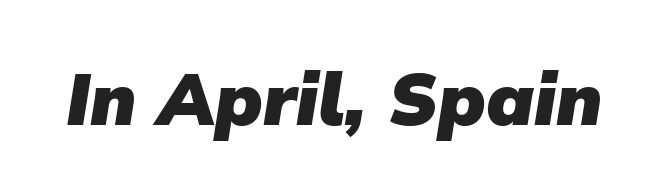
The passage shown is typed in a proportional face where columns would drift. Every letter is thick-stroked: bold, no question. The specimen omits any rule beneath the text block's lines. Does extra space separate the letters? No, they use regular spacing.
